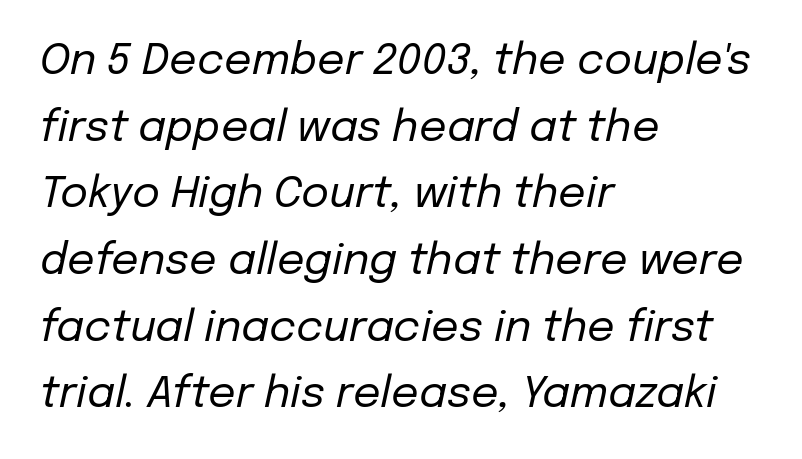
Q: Is the text bold? A: No.
Q: Is the text italic (slanted)? A: Yes, it leans right by about 12 degrees.
Q: Is the text underlined? A: No.
Q: How is the paragraph aligned? A: Left-aligned.
Q: Is the spacing between letters normal or unusually wide? A: Normal.
Q: Is the spacing between lines tight, normal or loose? A: Normal.
Q: Width (condensed, normal, or wide)? A: Normal.
Q: Stroke contrast? A: Low.
Q: x-height? A: Medium.
Q: Monospaced? A: No.
